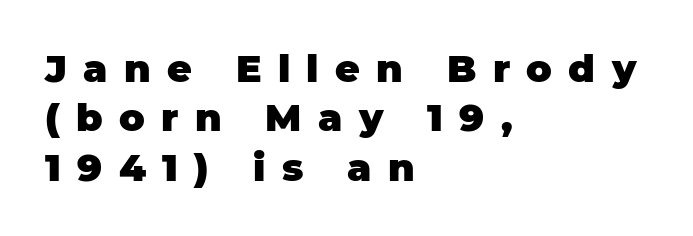
A roman cut, with each character standing at attention. Note: no serifs on the glyphs. Display-style spreading of the glyphs; the letterfit is very open. A dark, heavy texture on the line: the type is bold.
